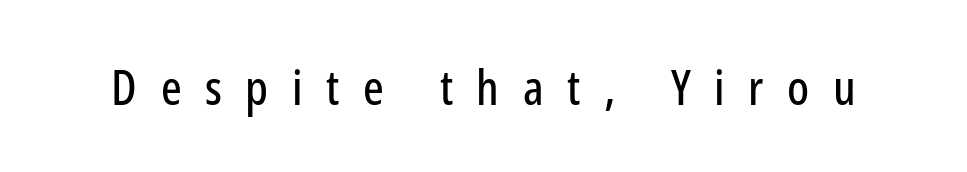
The image shows 49 px condensed sans-serif type, upright; set unusually wide letter spacing (+0.48 em), not underlined; low stroke contrast and a medium x-height.
